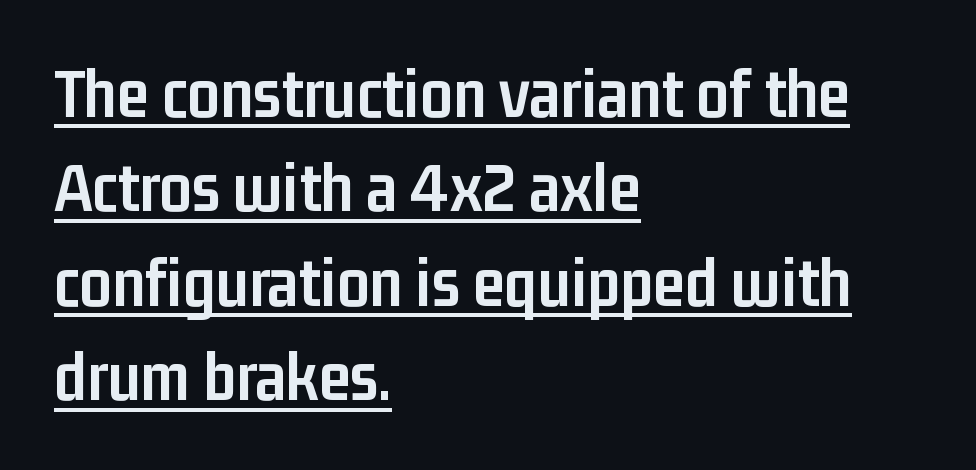
The glyphs have the mass of a bold cut. Is there any slant? The stems are plumb. One glance says typical: line gaps are just what's usual. A sans-serif font was chosen for this passage. The letters advance in unequal steps, a hallmark of proportional type.
